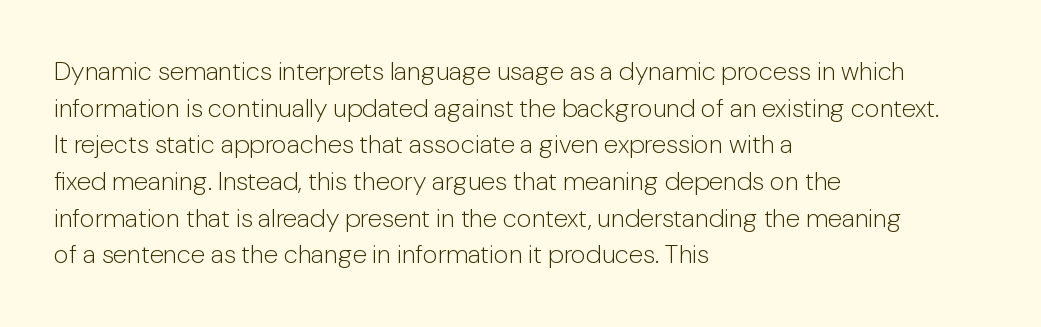
The image shows 26 px text type, upright; set left-aligned, normal line spacing (1.41x), normal letter spacing, not underlined.
